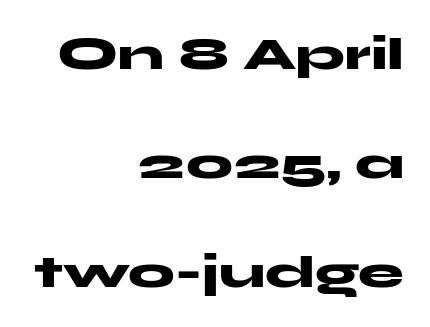
The type family on display is of the sans-serif kind. These lines are rendered in a variable-pitch font. Does extra space separate the letters? No, they use regular spacing. How heavy is the stroke? Heavy — this is a bold. Which margin do the lines hug? The right one — the left edge is uneven.
